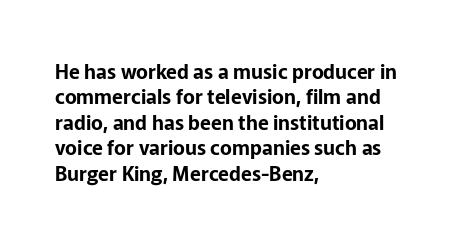
Q: Is the text italic (slanted)? A: No, it is upright.
Q: Is the text underlined? A: No.
Q: How is the paragraph aligned? A: Left-aligned.
Q: Is the spacing between letters normal or unusually wide? A: Normal.
Q: Is the spacing between lines tight, normal or loose? A: Normal.
